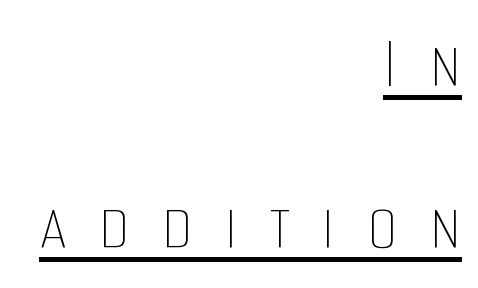
{"italic": "no", "bold": "no", "weight": "thin", "width": "condensed", "stroke_contrast": "low", "x_height": "large", "monospaced": "no", "underline": "yes", "align": "right", "line_spacing": "loose", "line_spacing_ratio": 2.13, "letter_spacing": "wide", "letter_spacing_em": 0.42, "glyph_px": 76}
